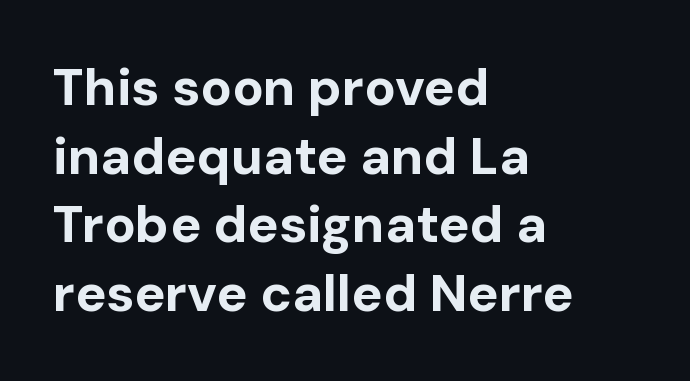
{"serif": "no", "italic": "no", "bold": "yes", "weight": "bold", "width": "normal", "stroke_contrast": "low", "x_height": "medium", "monospaced": "no", "underline": "no", "align": "left", "line_spacing": "normal", "line_spacing_ratio": 1.32, "letter_spacing": "normal", "letter_spacing_em": 0.0, "glyph_px": 52}
